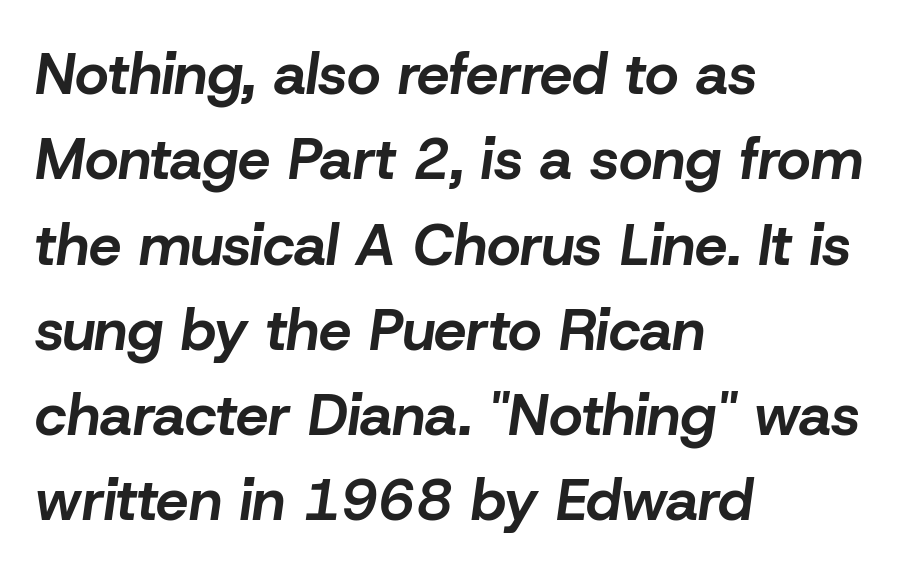
The image shows 58 px bold type, italic (leaning right); set left-aligned, normal line spacing (1.47x), normal letter spacing, not underlined; low stroke contrast and a medium x-height.
